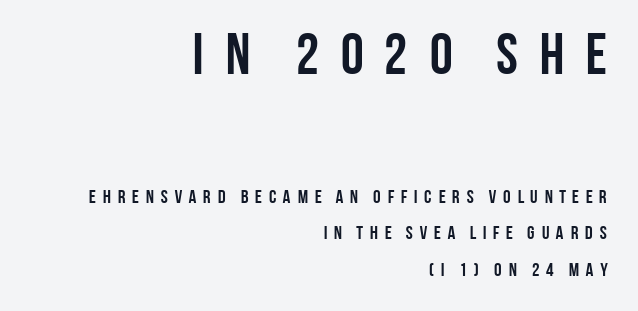
The image shows 58 px semibold, condensed sans-serif type, upright; set right-aligned, loose line spacing (1.92x), unusually wide letter spacing (+0.27 em), not underlined; the first (top) block is 3.05x larger; low stroke contrast and a large x-height.
